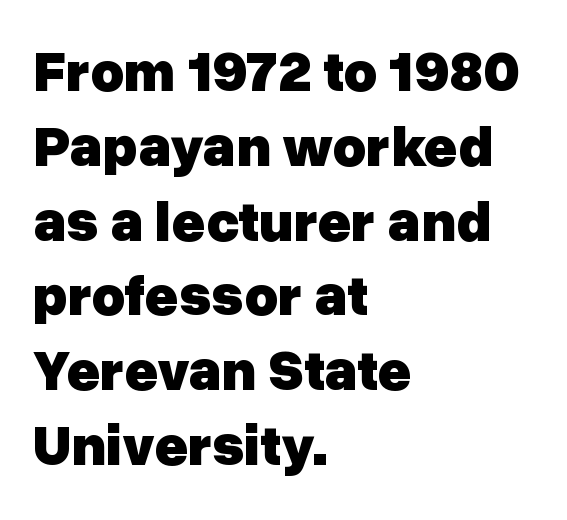
{"serif": "no", "italic": "no", "bold": "yes", "weight": "heavy", "width": "normal", "stroke_contrast": "low", "x_height": "medium", "monospaced": "no", "underline": "no", "align": "left", "line_spacing": "normal", "line_spacing_ratio": 1.29, "letter_spacing": "normal", "letter_spacing_em": 0.0, "glyph_px": 58}
